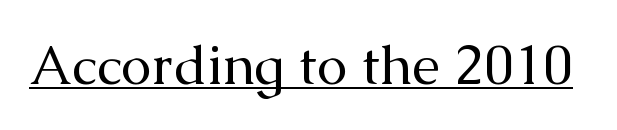
The image shows 55 px regular-weight serif type, upright; set normal letter spacing, underlined; medium stroke contrast and a medium x-height.
